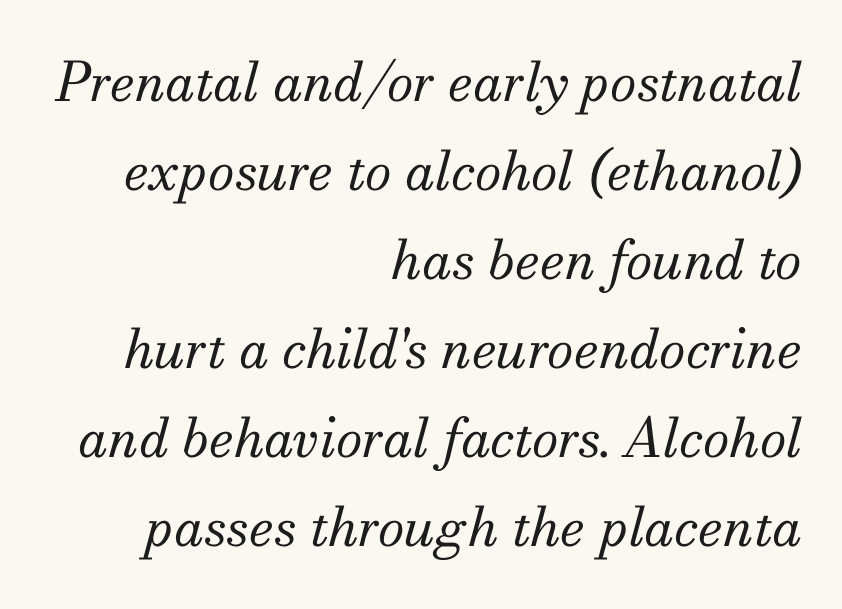
Horizontal bands of white between lines are of average thickness. Alignment: flush right. An italicized treatment has been applied to the whole sample. The rendering keeps characters at their native spacing.
